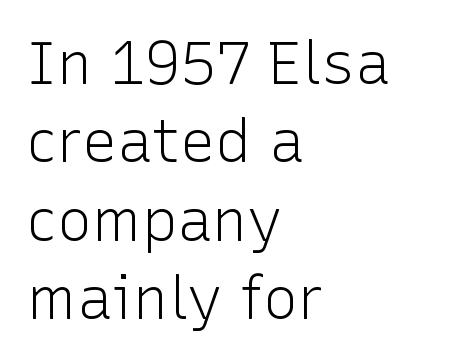
{"serif": "no", "italic": "no", "bold": "no", "weight": "light", "width": "normal", "stroke_contrast": "low", "x_height": "medium", "monospaced": "no", "underline": "no", "align": "left", "line_spacing": "normal", "line_spacing_ratio": 1.33, "letter_spacing": "normal", "letter_spacing_em": 0.0, "glyph_px": 59}
